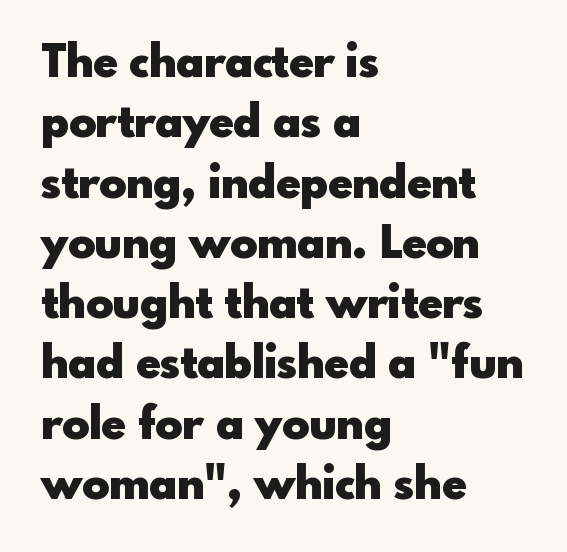
{"serif": "no", "italic": "no", "bold": "yes", "weight": "heavy", "width": "normal", "x_height": "small", "monospaced": "no", "underline": "no", "align": "left", "line_spacing": "normal", "line_spacing_ratio": 1.34, "letter_spacing": "normal", "letter_spacing_em": 0.0, "glyph_px": 45}
